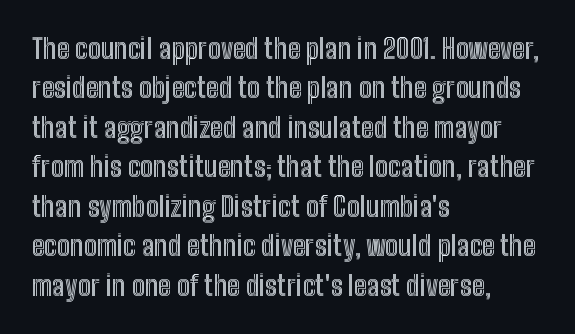
The image shows 27 px text type, upright; set left-aligned, normal line spacing (1.46x), normal letter spacing, not underlined.
